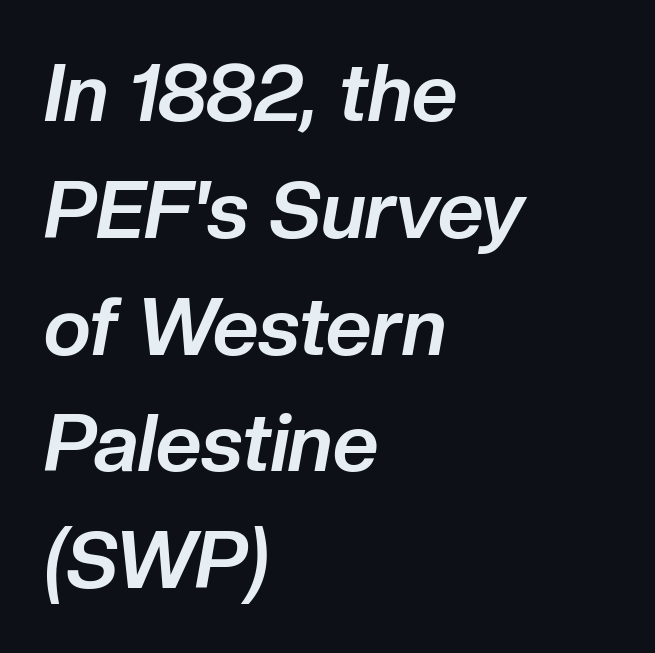
{"italic": "yes", "lean": "right", "slant_degrees": 10, "bold": "yes", "weight": "bold", "width": "normal", "stroke_contrast": "low", "x_height": "medium", "monospaced": "no", "underline": "no", "align": "left", "line_spacing": "normal", "line_spacing_ratio": 1.46, "letter_spacing": "normal", "letter_spacing_em": 0.0, "glyph_px": 80}
